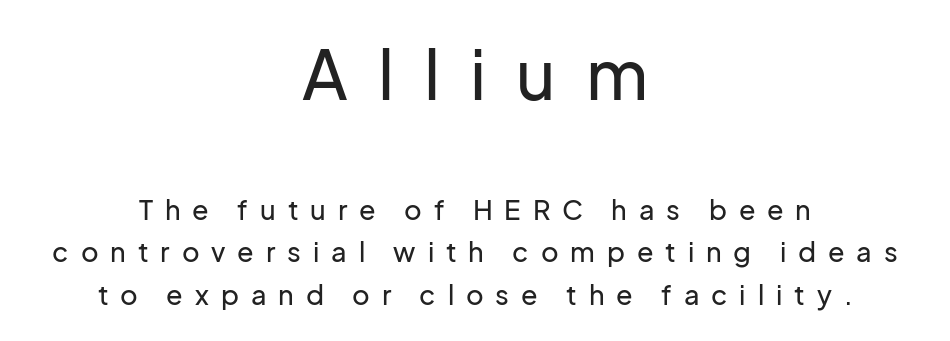
Q: Is the text italic (slanted)? A: No, it is upright.
Q: Is the typeface a serif or a sans-serif typeface? A: Sans-serif.
Q: Is the text underlined? A: No.
Q: How is the paragraph aligned? A: Centered.
Q: Is the spacing between letters normal or unusually wide? A: Unusually wide.
Q: Is the spacing between lines tight, normal or loose? A: Normal.
Q: Which block of text is set in a larger size, the first (top) or the second (bottom)? A: The first (top) one.
Q: Width (condensed, normal, or wide)? A: Normal.
Q: Stroke contrast? A: Low.
Q: x-height? A: Medium.
Q: Monospaced? A: No.
